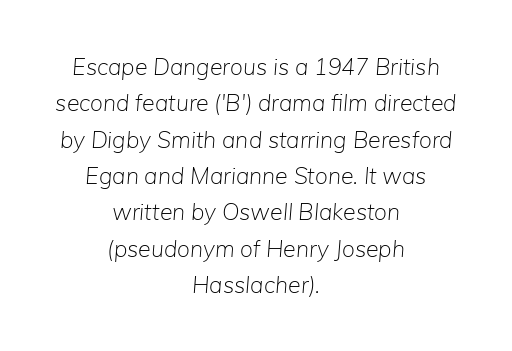
The strokes are not fattened; the text isn't bold. No extra tracking has been applied to these lines. Slanted lettering throughout. Is the block centered? Yes — each line is placed symmetrically about the middle. The baseline area is clear. Rows of type keep a routine distance in the vertical direction.
